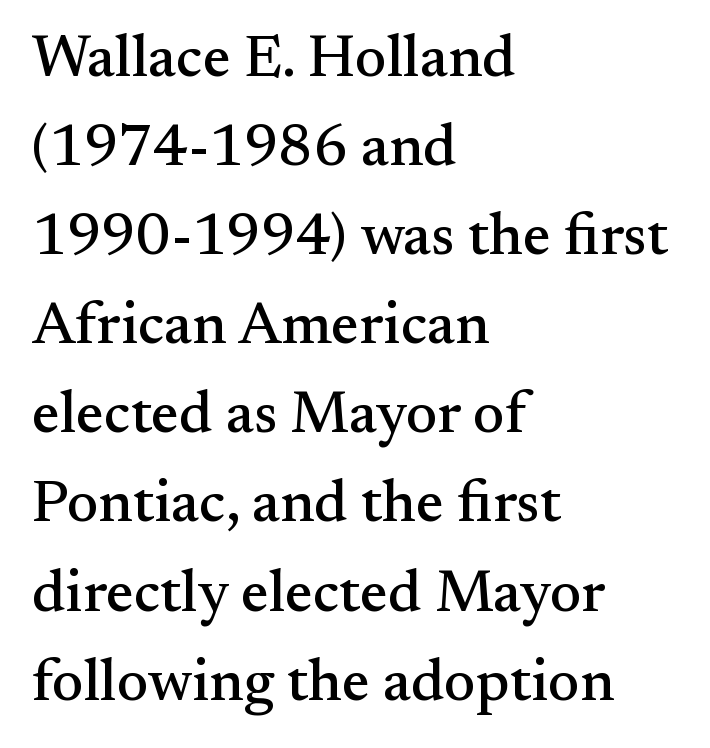
The font family rendered here belongs to the serif group. Note the varied advance widths — an 'i' is clearly narrower than an 'm'. Ordinary non-slanted type is in use. Honestly, the row spacing looks completely unremarkable.
